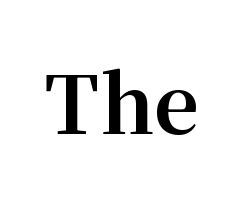
Q: Is the text bold? A: Yes.
Q: Is the text italic (slanted)? A: No, it is upright.
Q: Is the typeface a serif or a sans-serif typeface? A: Serif.
Q: Is the text underlined? A: No.
Q: Is the spacing between letters normal or unusually wide? A: Normal.
Q: Width (condensed, normal, or wide)? A: Normal.
Q: Stroke contrast? A: Medium.
Q: x-height? A: Medium.
Q: Monospaced? A: No.
